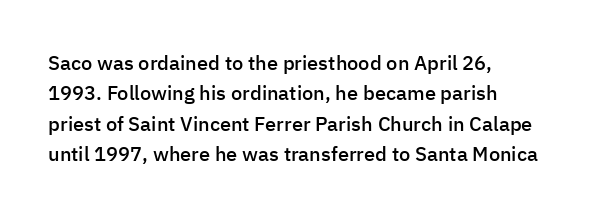
Q: Is the text bold? A: Semi-bold.
Q: Is the text italic (slanted)? A: No, it is upright.
Q: Is the text underlined? A: No.
Q: How is the paragraph aligned? A: Left-aligned.
Q: Is the spacing between letters normal or unusually wide? A: Normal.
Q: Is the spacing between lines tight, normal or loose? A: Normal.
